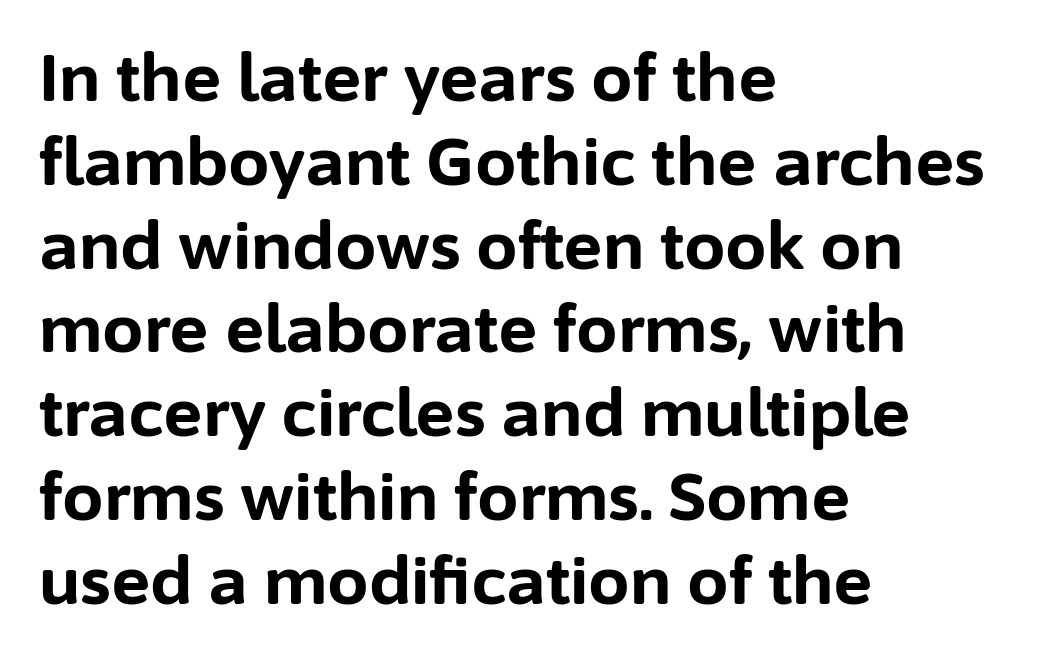
The image shows 66 px bold sans-serif type, upright; set left-aligned, normal line spacing (1.27x), normal letter spacing, not underlined; low stroke contrast and a medium x-height.
